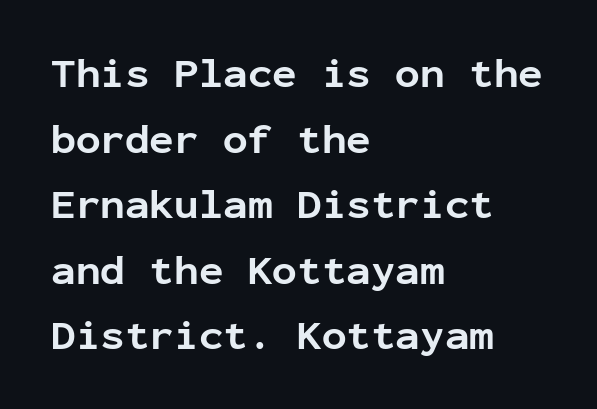
The type sits square on the baseline with zero lean. Which margin do the lines hug? The left one — the right edge is uneven. I'd call this a sans setting — the letters go barefoot. Short note: letters normally spaced. The passage shown is emphatically bold. Decoration check: the copy has no underline.
